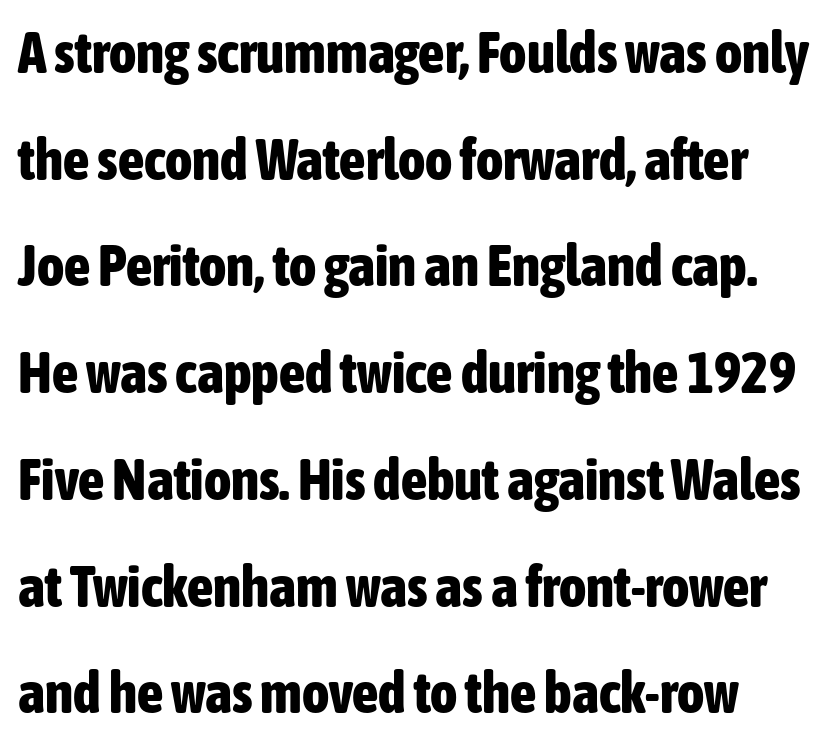
Typographically, this falls in the sans-serif category. Has an underline been added? It has not. Strong, thick strokes mark this as bold type. Posture: vertical. These lines are rendered in a variable-pitch font.
